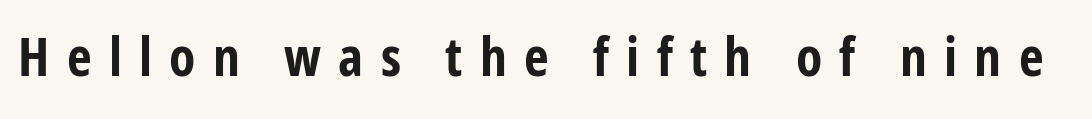
{"serif": "no", "italic": "no", "bold": "yes", "weight": "bold", "width": "condensed", "stroke_contrast": "low", "x_height": "medium", "monospaced": "no", "underline": "no", "letter_spacing": "wide", "letter_spacing_em": 0.32, "glyph_px": 54}
